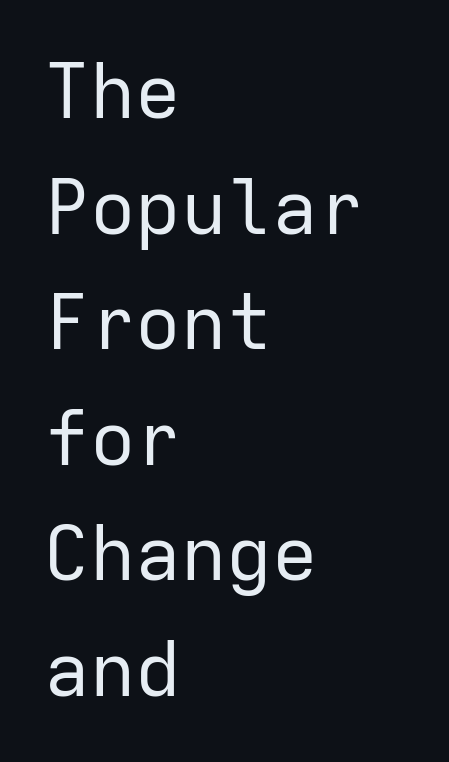
Q: Is the text bold? A: No.
Q: Is the text italic (slanted)? A: No, it is upright.
Q: Is the typeface a serif or a sans-serif typeface? A: Sans-serif.
Q: Is the text underlined? A: No.
Q: How is the paragraph aligned? A: Left-aligned.
Q: Is the spacing between letters normal or unusually wide? A: Normal.
Q: Is the spacing between lines tight, normal or loose? A: Normal.
Q: Width (condensed, normal, or wide)? A: Normal.
Q: Stroke contrast? A: Low.
Q: x-height? A: Medium.
Q: Monospaced? A: Yes.
